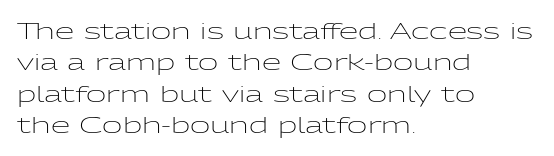
{"italic": "no", "bold": "no", "underline": "no", "align": "left", "line_spacing": "normal", "line_spacing_ratio": 1.43, "letter_spacing": "normal", "letter_spacing_em": 0.0, "glyph_px": 22}
